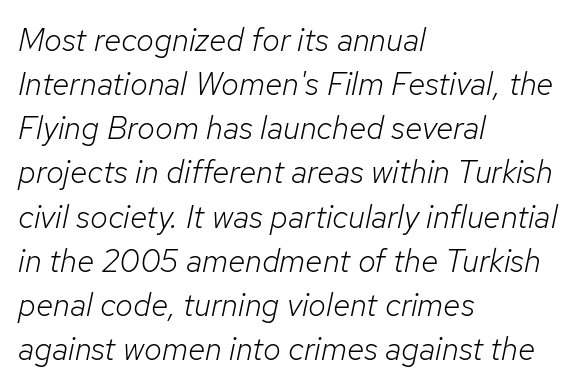
{"italic": "yes", "lean": "right", "slant_degrees": 12, "bold": "no", "weight": "light", "width": "normal", "stroke_contrast": "low", "x_height": "medium", "monospaced": "no", "underline": "no", "align": "left", "line_spacing": "normal", "line_spacing_ratio": 1.38, "letter_spacing": "normal", "letter_spacing_em": 0.0, "glyph_px": 32}
